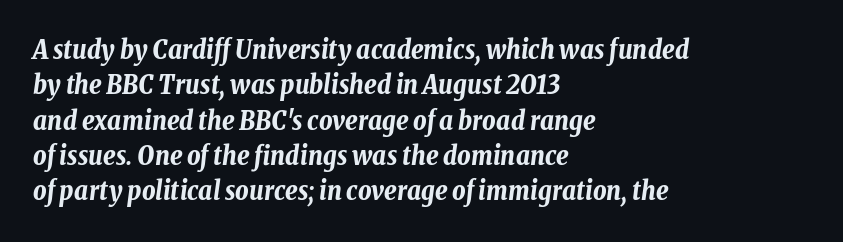
Q: Is the text bold? A: Yes.
Q: Is the text italic (slanted)? A: Yes, it leans right by about 8 degrees.
Q: Is the text underlined? A: No.
Q: How is the paragraph aligned? A: Left-aligned.
Q: Is the spacing between letters normal or unusually wide? A: Normal.
Q: Is the spacing between lines tight, normal or loose? A: Normal.
